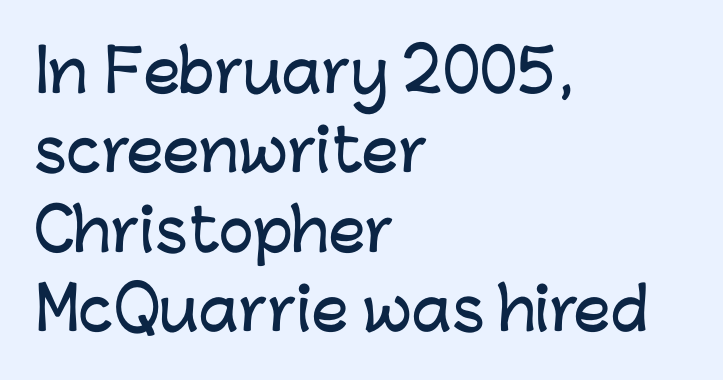
Note the varied advance widths — an 'i' is clearly narrower than an 'm'. The characters display no serif detailing; their extremities are plain. The space beneath each line is pristine and unruled. Evenly set lines give the paragraph a standard silhouette. The setting favours the left margin, as ordinary paragraphs usually do. Italic: no, the glyphs are upright roman.
